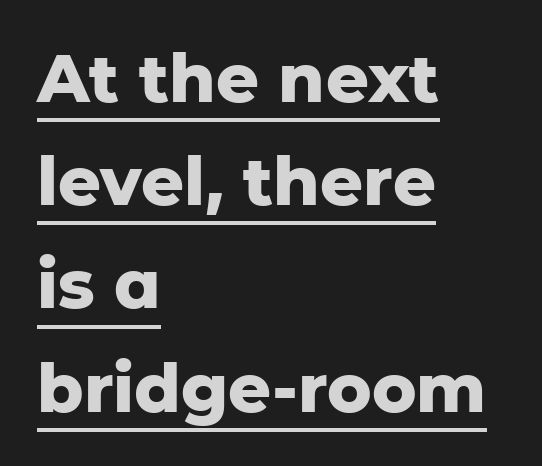
{"serif": "no", "italic": "no", "bold": "yes", "weight": "heavy", "width": "normal", "stroke_contrast": "low", "x_height": "medium", "monospaced": "no", "underline": "yes", "align": "left", "line_spacing": "normal", "line_spacing_ratio": 1.54, "letter_spacing": "normal", "letter_spacing_em": 0.0, "glyph_px": 67}
